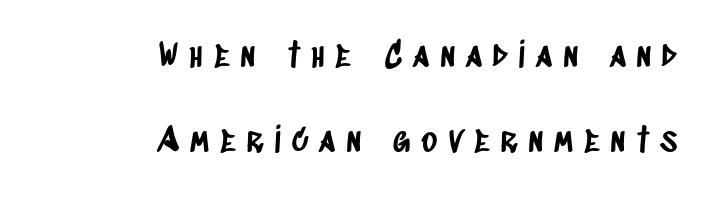
Here the glyphs are tracked loosely, breaking word shapes into spaced letters. Font category for this specimen: sans-serif. The passage shown stacks its lines with a broad gap. The gap between lines stays unmarked. The letters advance in unequal steps, a hallmark of proportional type. All the whitespace from short lines collects on the left.
